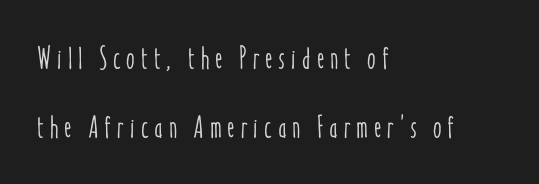
The image shows 31 px condensed type, upright; set left-aligned, loose line spacing (2.24x), not underlined; low stroke contrast and a medium x-height.
